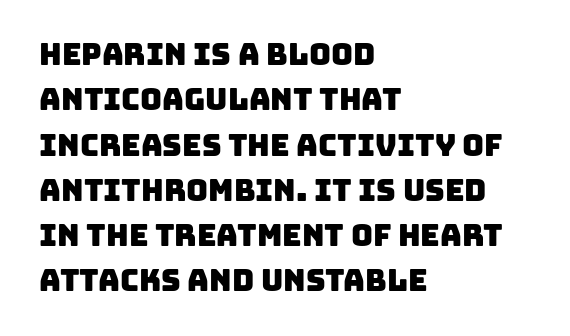
The image shows 30 px sans-serif type; set left-aligned, normal line spacing (1.51x), normal letter spacing, not underlined; low stroke contrast and a large x-height.
